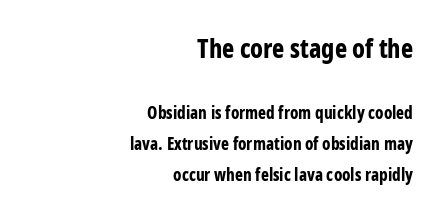
Q: Is the text bold? A: Yes.
Q: Is the text italic (slanted)? A: No, it is upright.
Q: Is the text underlined? A: No.
Q: How is the paragraph aligned? A: Right-aligned.
Q: Is the spacing between letters normal or unusually wide? A: Normal.
Q: Which block of text is set in a larger size, the first (top) or the second (bottom)? A: The first (top) one.
